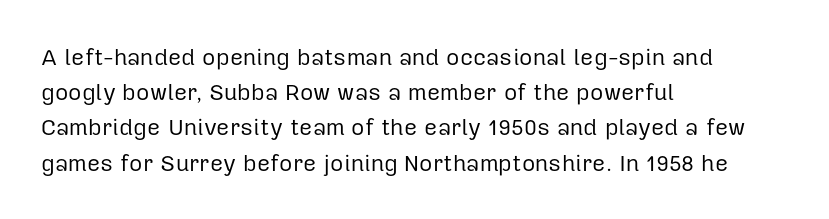
A typesetter would call this leading conventional body-copy spacing. Casual observation: everything's shoved over to the left. Counters stay open thanks to moderate or lighter strokes. The lettering stays uniformly vertical, giving the passage a roman look. No extra tracking has been applied to these lines. The gap between lines stays unmarked.
